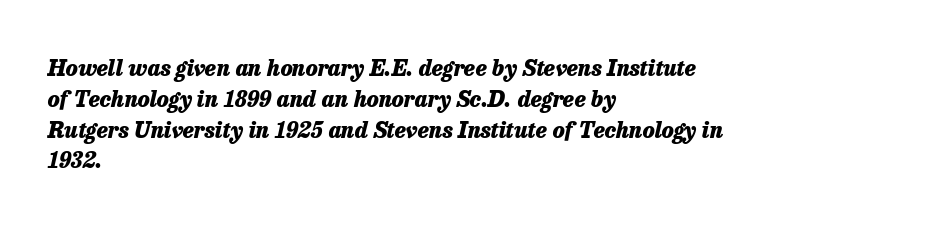
The image shows 22 px bold type, italic (leaning right); set left-aligned, normal line spacing (1.4x), normal letter spacing, not underlined.
